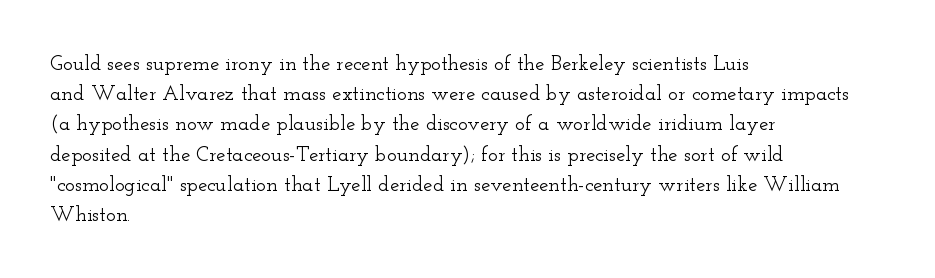
{"italic": "no", "underline": "no", "align": "left", "line_spacing": "normal", "line_spacing_ratio": 1.44, "letter_spacing": "normal", "letter_spacing_em": 0.0, "glyph_px": 21}
